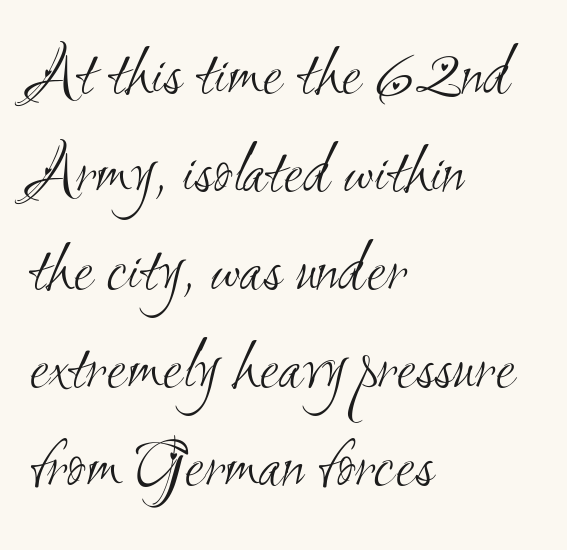
The image shows 71 px light, condensed sans-serif type; set left-aligned, normal line spacing (1.38x), normal letter spacing, not underlined; medium stroke contrast and a small x-height.
